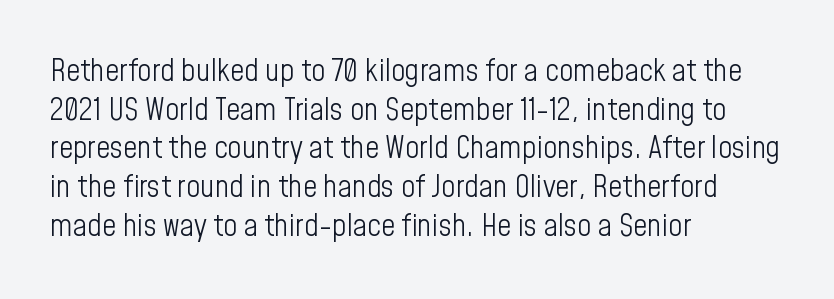
Q: Is the text bold? A: No.
Q: Is the text italic (slanted)? A: No, it is upright.
Q: Is the typeface a serif or a sans-serif typeface? A: Sans-serif.
Q: Is the text underlined? A: No.
Q: How is the paragraph aligned? A: Left-aligned.
Q: Is the spacing between letters normal or unusually wide? A: Normal.
Q: Is the spacing between lines tight, normal or loose? A: Normal.
Q: Width (condensed, normal, or wide)? A: Condensed.
Q: Stroke contrast? A: Low.
Q: x-height? A: Medium.
Q: Monospaced? A: No.
